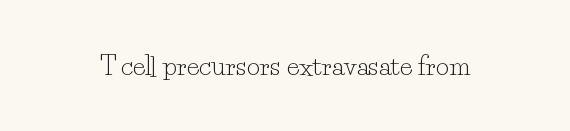
The image shows 26 px text type, upright; set normal letter spacing, not underlined.
